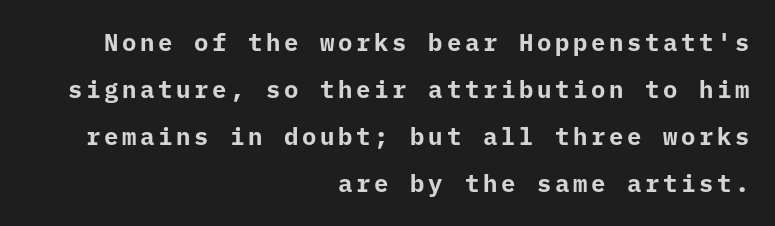
Q: Is the text bold? A: Yes.
Q: Is the text italic (slanted)? A: No, it is upright.
Q: Is the text underlined? A: No.
Q: How is the paragraph aligned? A: Right-aligned.
Q: Is the spacing between lines tight, normal or loose? A: Loose.
